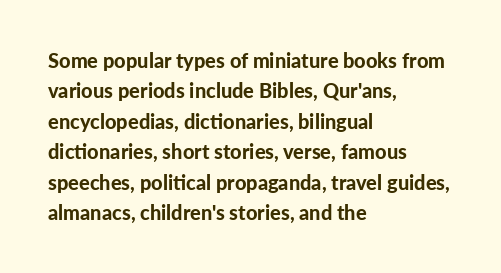
Heavy, bold letterforms. The rendering anchors every line to the left-hand side. The line-height multiplier appears to be the usual default. Style check: upright. There is no visible air inserted between adjacent glyphs. Descenders hang freely into open space.
